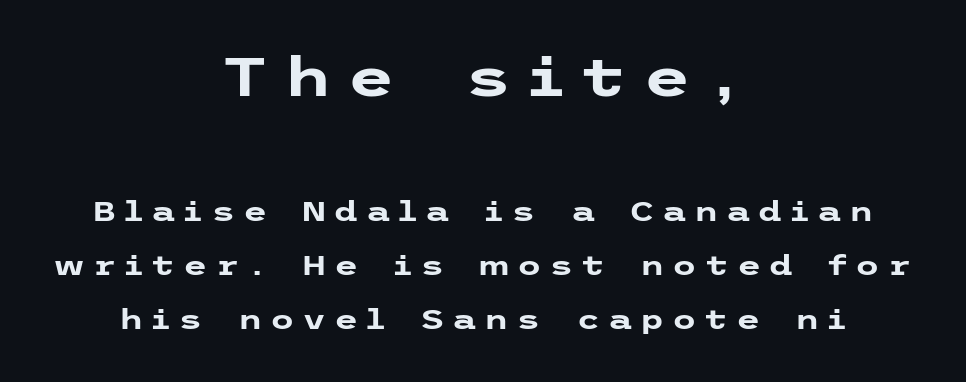
Heavy-handed strokes throughout: this text is bold. Descenders are the only things crossing below the line. The space between consecutive lines is lavish. Short note: letters widely spaced.
